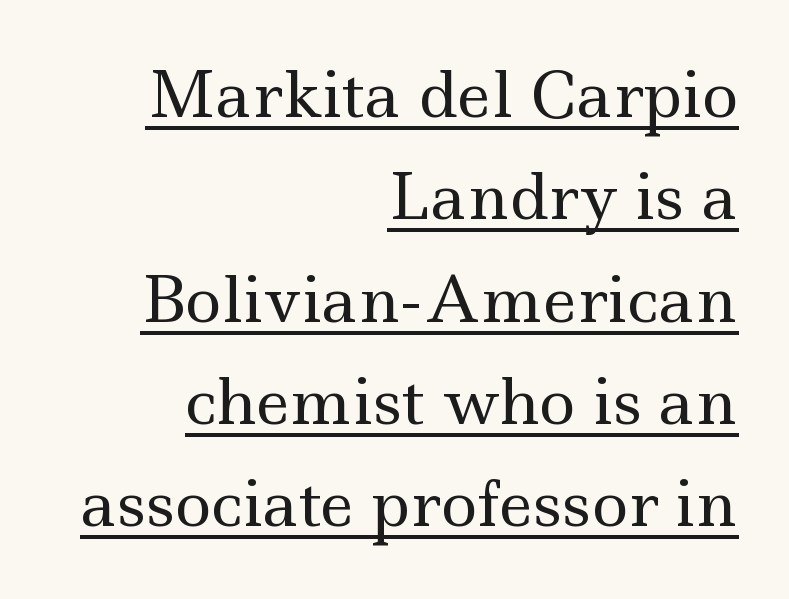
{"serif": "yes", "italic": "no", "bold": "no", "weight": "regular", "width": "wide", "x_height": "small", "monospaced": "no", "underline": "yes", "align": "right", "line_spacing": "normal", "line_spacing_ratio": 1.65, "letter_spacing": "normal", "letter_spacing_em": 0.0, "glyph_px": 62}
